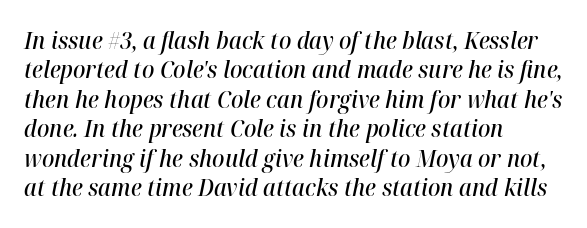
Q: Is the text bold? A: Semi-bold.
Q: Is the text italic (slanted)? A: Yes, it leans right by about 12 degrees.
Q: Is the text underlined? A: No.
Q: How is the paragraph aligned? A: Left-aligned.
Q: Is the spacing between letters normal or unusually wide? A: Normal.
Q: Is the spacing between lines tight, normal or loose? A: Normal.
